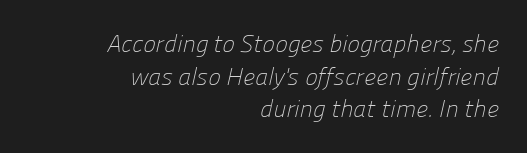
Q: Is the text bold? A: No.
Q: Is the text underlined? A: No.
Q: How is the paragraph aligned? A: Right-aligned.
Q: Is the spacing between letters normal or unusually wide? A: Normal.
Q: Is the spacing between lines tight, normal or loose? A: Normal.
